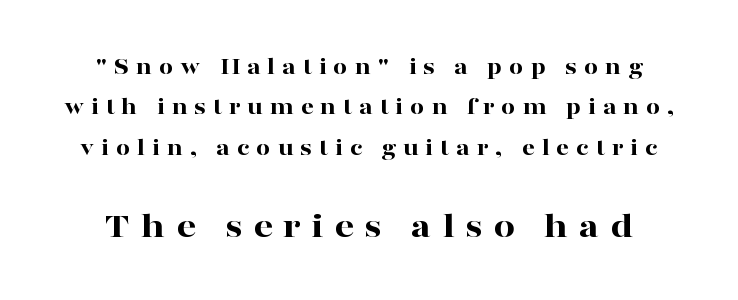
Do the characters align in a grid? No, the font is proportional. Between one letter and the next there's a generous, obvious gap. The space between consecutive lines is moderate. Two sizes are in play, and the larger belongs to the second block. Posture: straight, roman, zero tilt.
